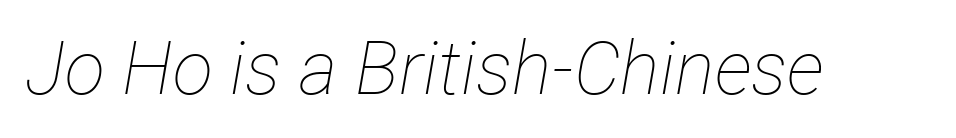
Q: Is the text bold? A: No.
Q: Is the text italic (slanted)? A: Yes, it leans right by about 12 degrees.
Q: Is the text underlined? A: No.
Q: Is the spacing between letters normal or unusually wide? A: Normal.
Q: Width (condensed, normal, or wide)? A: Condensed.
Q: Stroke contrast? A: Low.
Q: x-height? A: Medium.
Q: Monospaced? A: No.
